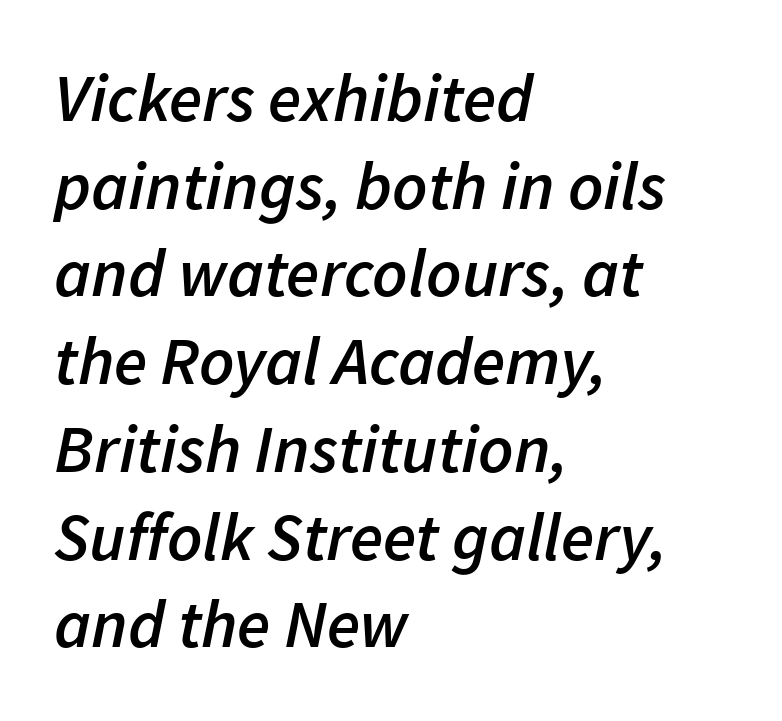
{"italic": "yes", "lean": "right", "slant_degrees": 11, "bold": "semi", "weight": "semibold", "width": "normal", "stroke_contrast": "low", "x_height": "medium", "monospaced": "no", "underline": "no", "align": "left", "line_spacing": "normal", "line_spacing_ratio": 1.29, "letter_spacing": "normal", "letter_spacing_em": 0.0, "glyph_px": 68}
